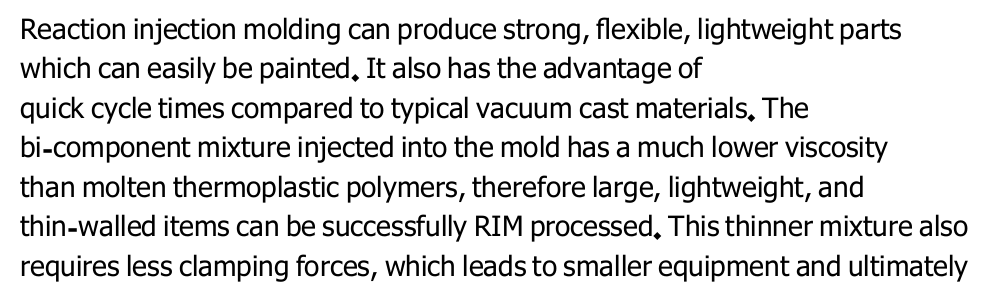
{"serif": "no", "italic": "no", "bold": "no", "weight": "regular", "width": "normal", "stroke_contrast": "low", "x_height": "medium", "monospaced": "no", "underline": "no", "align": "left", "line_spacing": "normal", "line_spacing_ratio": 1.41, "letter_spacing": "normal", "letter_spacing_em": 0.0, "glyph_px": 28}
